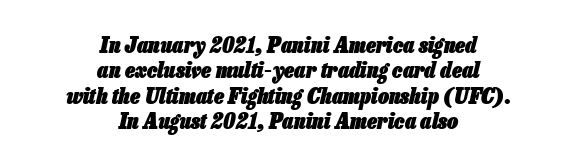
{"italic": "yes", "lean": "right", "slant_degrees": 13, "bold": "yes", "underline": "no", "align": "center", "line_spacing": "tight", "line_spacing_ratio": 1.15, "letter_spacing": "normal", "letter_spacing_em": 0.0, "glyph_px": 22}
